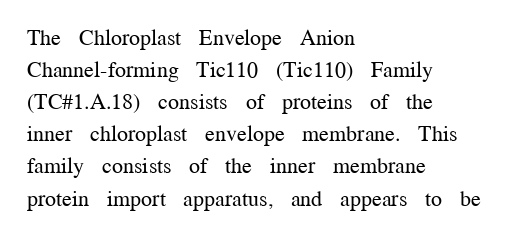
The image shows 22 px text type, upright; set left-aligned, normal line spacing (1.46x), normal letter spacing, not underlined.
